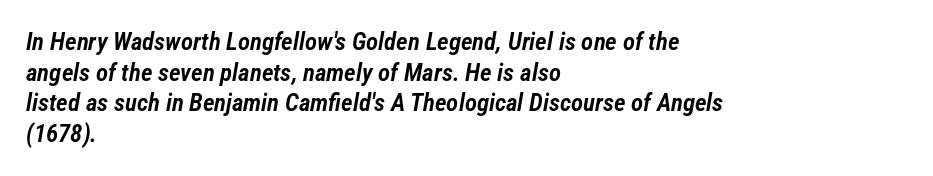
Q: Is the text bold? A: Semi-bold.
Q: Is the text italic (slanted)? A: Yes, it leans right by about 12 degrees.
Q: Is the text underlined? A: No.
Q: How is the paragraph aligned? A: Left-aligned.
Q: Is the spacing between letters normal or unusually wide? A: Normal.
